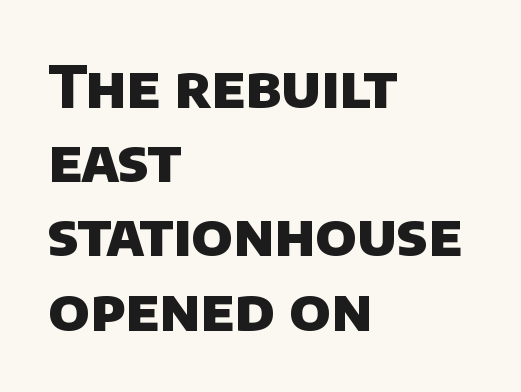
Character widths vary here, with narrow letters taking less room than wide ones. Unmarked baselines from the first word to the last. Is the block centered? No — it sits flush against the left margin. Thick stems and heavy bowls — unmistakably bold. Quick note: interline space is typical. This sample uses a sans-serif face.
